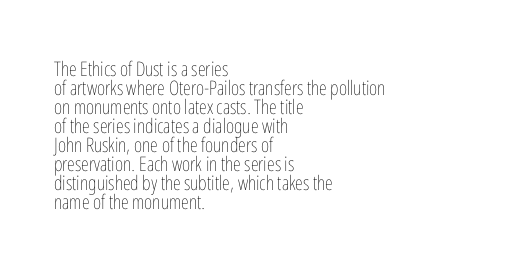
{"italic": "no", "bold": "no", "underline": "no", "align": "left", "line_spacing": "tight", "line_spacing_ratio": 0.95, "letter_spacing": "normal", "letter_spacing_em": 0.0, "glyph_px": 20}
